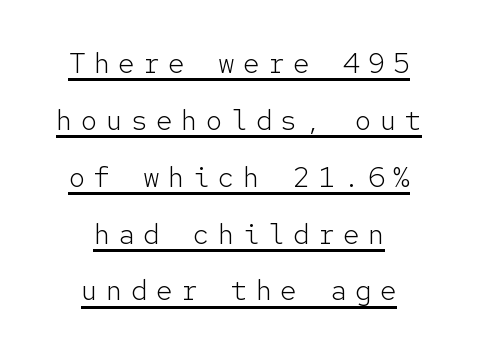
{"serif": "no", "italic": "no", "bold": "no", "weight": "light", "width": "normal", "stroke_contrast": "low", "x_height": "medium", "monospaced": "yes", "underline": "yes", "align": "center", "line_spacing": "loose", "line_spacing_ratio": 2.03, "letter_spacing": "wide", "letter_spacing_em": 0.29, "glyph_px": 28}
